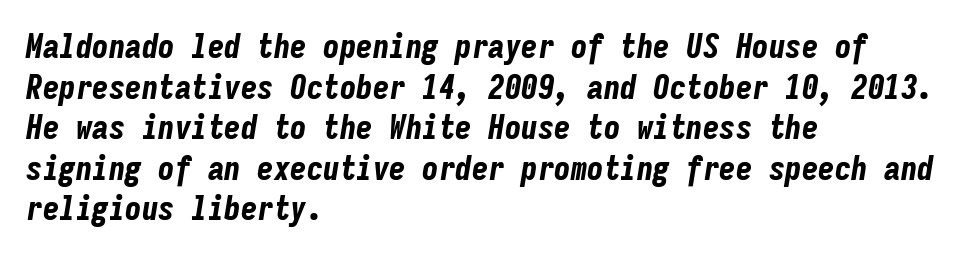
The lettering tilts uniformly, giving the passage an italic look. The face used here is rendered with its standard letterfit. Heft: maximum for text — a bold. A bare baseline throughout the passage. Do the characters align in a grid? Yes, the font is monospaced. Does the copy run flush right? No — it runs flush left.
